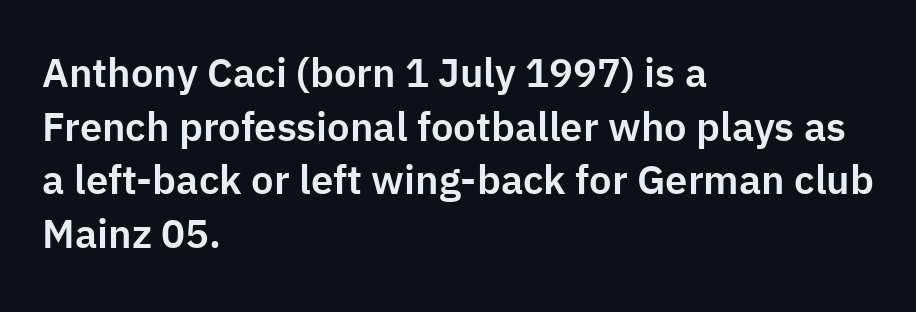
Q: Is the text italic (slanted)? A: No, it is upright.
Q: Is the typeface a serif or a sans-serif typeface? A: Sans-serif.
Q: Is the text underlined? A: No.
Q: How is the paragraph aligned? A: Left-aligned.
Q: Is the spacing between letters normal or unusually wide? A: Normal.
Q: Is the spacing between lines tight, normal or loose? A: Normal.
Q: Width (condensed, normal, or wide)? A: Normal.
Q: Stroke contrast? A: Low.
Q: x-height? A: Medium.
Q: Monospaced? A: No.
